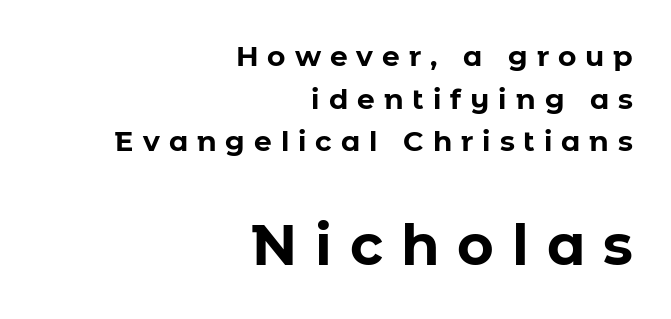
Q: Is the text bold? A: Yes.
Q: Is the text italic (slanted)? A: No, it is upright.
Q: Is the typeface a serif or a sans-serif typeface? A: Sans-serif.
Q: Is the text underlined? A: No.
Q: How is the paragraph aligned? A: Right-aligned.
Q: Is the spacing between letters normal or unusually wide? A: Unusually wide.
Q: Is the spacing between lines tight, normal or loose? A: Normal.
Q: Which block of text is set in a larger size, the first (top) or the second (bottom)? A: The second (bottom) one.
Q: Width (condensed, normal, or wide)? A: Normal.
Q: Stroke contrast? A: Low.
Q: x-height? A: Medium.
Q: Monospaced? A: No.
